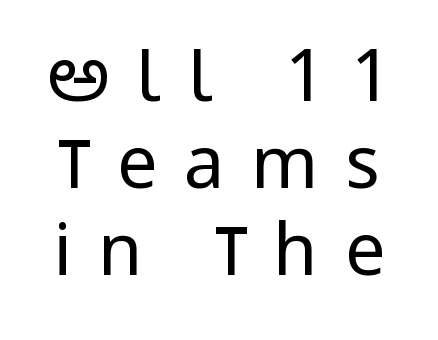
The image shows 72 px regular-weight, condensed sans-serif type, upright; set line spacing 1.21x, unusually wide letter spacing (+0.37 em), not underlined; low stroke contrast and a large x-height.
